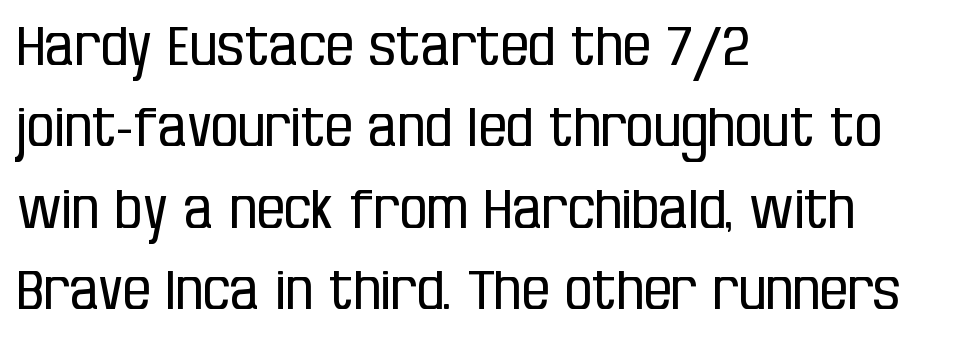
{"serif": "no", "italic": "no", "bold": "no", "weight": "regular", "width": "condensed", "stroke_contrast": "low", "x_height": "large", "monospaced": "no", "underline": "no", "align": "left", "line_spacing": "normal", "line_spacing_ratio": 1.48, "letter_spacing": "normal", "letter_spacing_em": 0.0, "glyph_px": 55}
